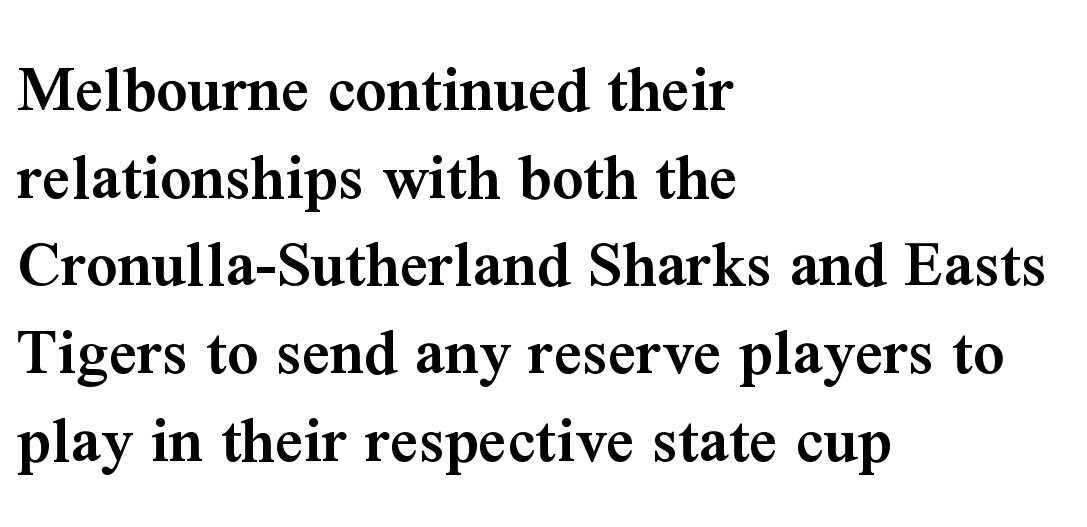
The image shows 69 px semibold serif type, upright; set left-aligned, normal line spacing (1.27x), normal letter spacing, not underlined; medium stroke contrast and a medium x-height.
